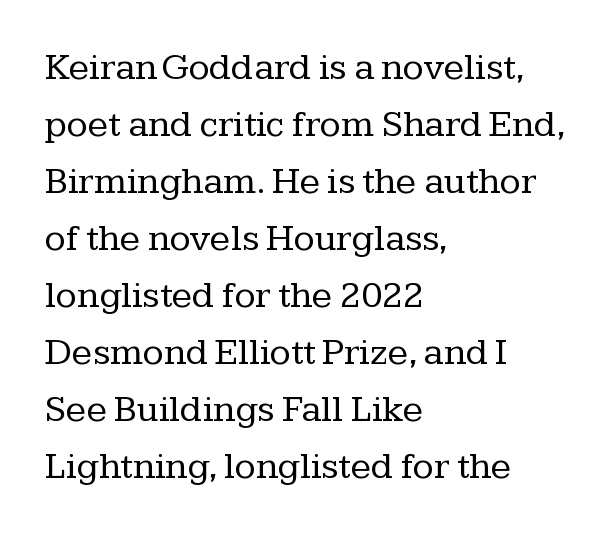
The image shows 38 px regular-weight serif type, upright; set left-aligned, normal line spacing (1.5x), normal letter spacing, not underlined; low stroke contrast and a medium x-height.
